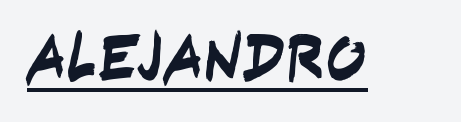
The image shows 67 px condensed sans-serif type; set normal letter spacing, underlined; low stroke contrast and a large x-height.
